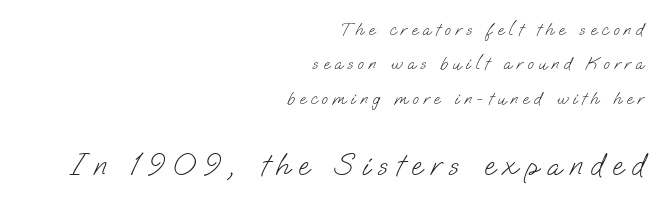
The lines in this sample share a right terminus and differ only in where they begin. Spacing verdict: proportional, widths tailored to each character. Students, note that the glyphs here are deliberately spaced far apart. Each stroke keeps to a modest, everyday thickness or less.
